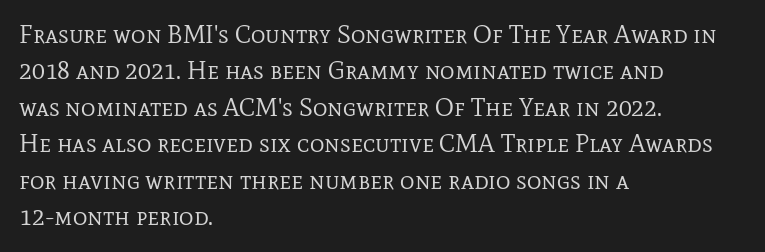
Q: Is the text bold? A: No.
Q: Is the text italic (slanted)? A: No, it is upright.
Q: Is the text underlined? A: No.
Q: How is the paragraph aligned? A: Left-aligned.
Q: Is the spacing between letters normal or unusually wide? A: Normal.
Q: Is the spacing between lines tight, normal or loose? A: Normal.
